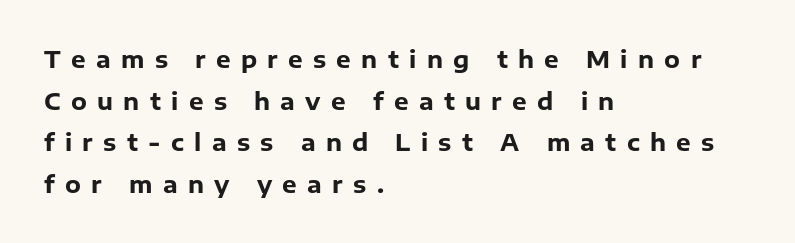
Observe the wide spacing: letters keep a clear distance from each other. Horizontal alignment here is leftward, the default for most running prose. Bold? Absolutely — the strokes are thick and heavy. The passage shown is not underscored anywhere.
